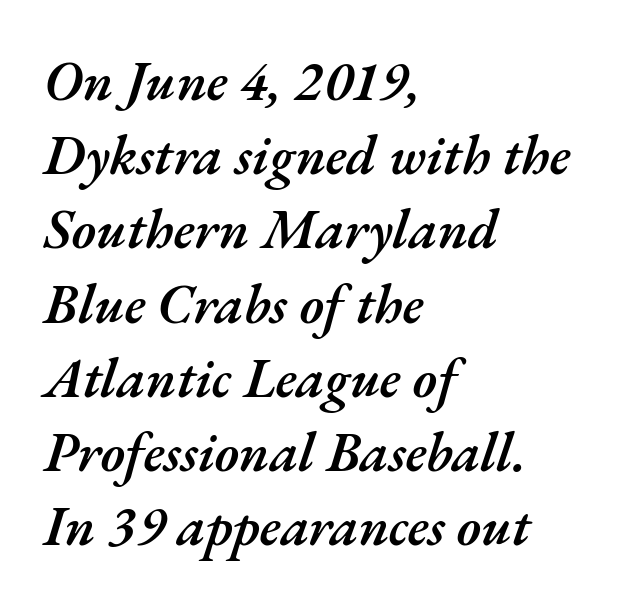
Q: Is the text bold? A: Semi-bold.
Q: Is the text italic (slanted)? A: Yes, it leans right by about 17 degrees.
Q: Is the text underlined? A: No.
Q: How is the paragraph aligned? A: Left-aligned.
Q: Is the spacing between letters normal or unusually wide? A: Normal.
Q: Is the spacing between lines tight, normal or loose? A: Normal.
Q: Width (condensed, normal, or wide)? A: Normal.
Q: Stroke contrast? A: Medium.
Q: x-height? A: Small.
Q: Monospaced? A: No.
